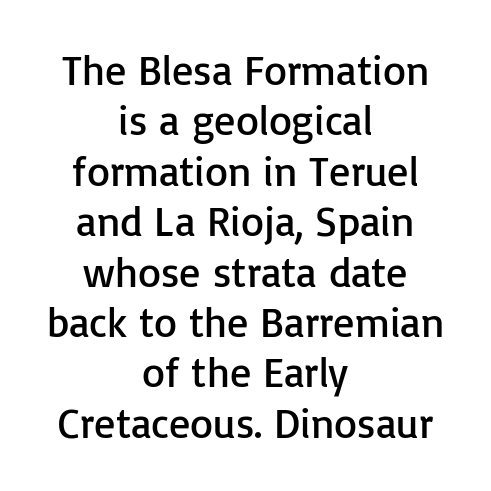
Look at the tracking — it's just the regular setting, nothing added. The font's upright variant was chosen for this text. The glyphs are unaccompanied by any horizontal stroke below them. The passage is arranged like a title page — every line centered. This sample has the flowing, uneven cadence of proportional lettering.
